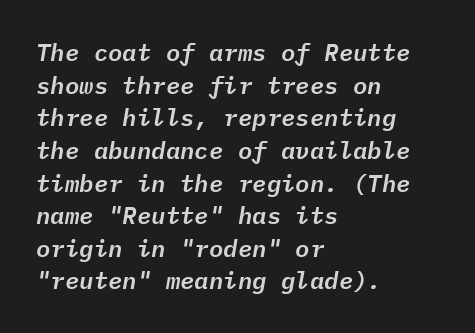
{"italic": "yes", "lean": "right", "slant_degrees": 9, "underline": "no", "align": "left", "line_spacing": "normal", "line_spacing_ratio": 1.36, "letter_spacing": "normal", "letter_spacing_em": 0.0, "glyph_px": 24}
